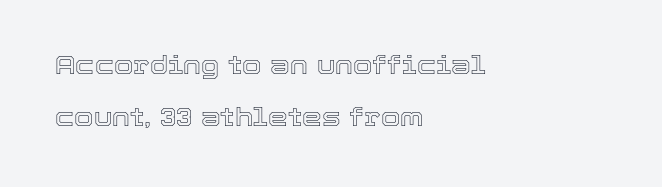
{"italic": "no", "underline": "no", "align": "left", "line_spacing": "loose", "line_spacing_ratio": 2.1, "letter_spacing": "normal", "letter_spacing_em": 0.0, "glyph_px": 25}
